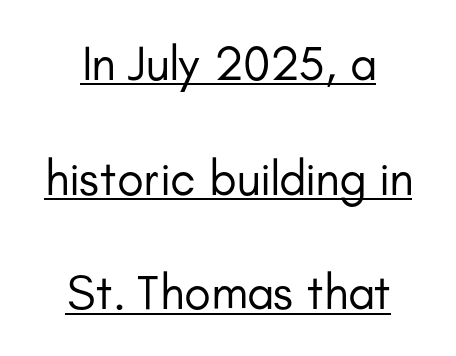
Note the varied advance widths — an 'i' is clearly narrower than an 'm'. The passage shown is typeset with a sans-serif family. A rule runs beneath these lines of type. A typesetter would call this zero additional tracking.
